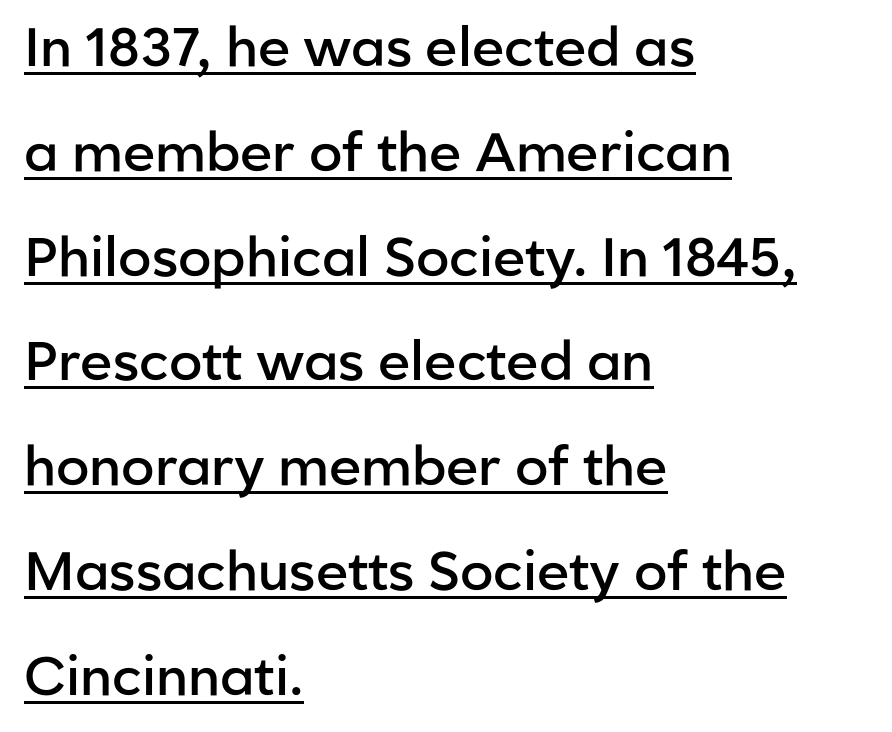
Q: Is the text bold? A: Semi-bold.
Q: Is the text italic (slanted)? A: No, it is upright.
Q: Is the typeface a serif or a sans-serif typeface? A: Sans-serif.
Q: Is the text underlined? A: Yes.
Q: How is the paragraph aligned? A: Left-aligned.
Q: Is the spacing between letters normal or unusually wide? A: Normal.
Q: Is the spacing between lines tight, normal or loose? A: Loose.
Q: Width (condensed, normal, or wide)? A: Normal.
Q: Stroke contrast? A: Low.
Q: x-height? A: Medium.
Q: Monospaced? A: No.
